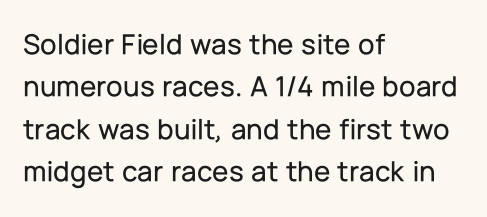
You can tell from the bare stems that sans-serif type was used. If you drew a line through each stem, it would be perfectly vertical. There is no visible air inserted between adjacent glyphs. Note the varied advance widths — an 'i' is clearly narrower than an 'm'.
